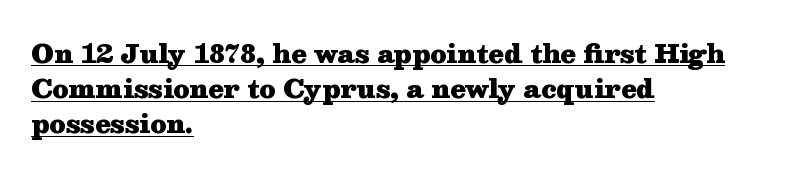
Q: Is the text bold? A: Yes.
Q: Is the text italic (slanted)? A: No, it is upright.
Q: Is the text underlined? A: Yes.
Q: How is the paragraph aligned? A: Left-aligned.
Q: Is the spacing between letters normal or unusually wide? A: Normal.
Q: Is the spacing between lines tight, normal or loose? A: Normal.
